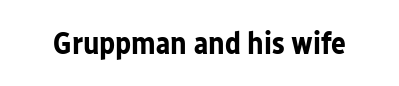
The image shows 31 px bold sans-serif type, upright; set normal letter spacing, not underlined; low stroke contrast and a medium x-height.
